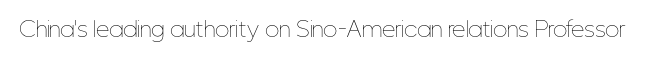
{"italic": "no", "bold": "no", "underline": "no", "letter_spacing": "normal", "letter_spacing_em": 0.0, "glyph_px": 21}
